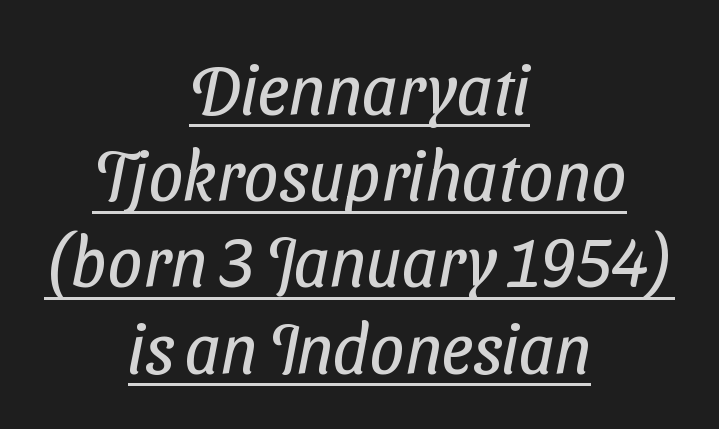
Q: Is the text bold? A: No.
Q: Is the typeface a serif or a sans-serif typeface? A: Sans-serif.
Q: Is the text underlined? A: Yes.
Q: How is the paragraph aligned? A: Centered.
Q: Is the spacing between letters normal or unusually wide? A: Normal.
Q: Is the spacing between lines tight, normal or loose? A: Normal.
Q: Width (condensed, normal, or wide)? A: Condensed.
Q: Stroke contrast? A: Low.
Q: x-height? A: Medium.
Q: Monospaced? A: No.
